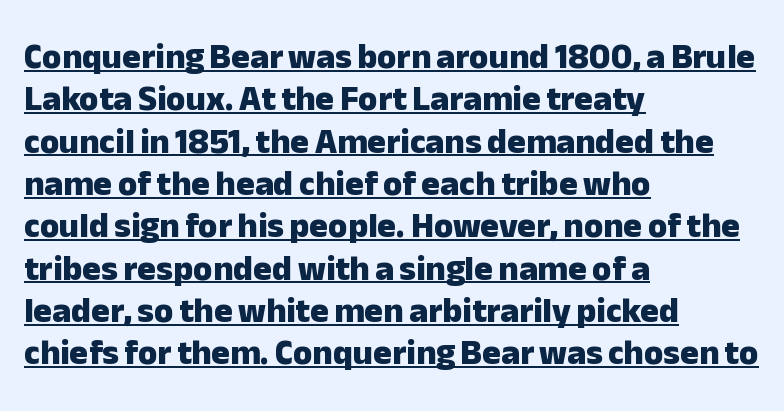
Q: Is the text bold? A: Yes.
Q: Is the text italic (slanted)? A: No, it is upright.
Q: Is the typeface a serif or a sans-serif typeface? A: Sans-serif.
Q: Is the text underlined? A: Yes.
Q: How is the paragraph aligned? A: Left-aligned.
Q: Is the spacing between letters normal or unusually wide? A: Normal.
Q: Width (condensed, normal, or wide)? A: Normal.
Q: Stroke contrast? A: Low.
Q: x-height? A: Medium.
Q: Monospaced? A: No.
